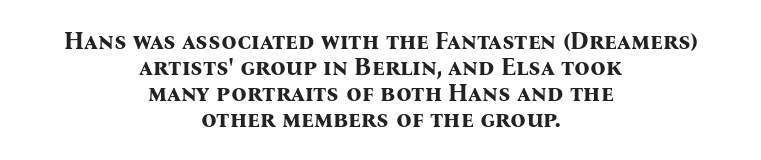
The image shows 24 px bold type, upright; set centered, tight line spacing (1.08x), normal letter spacing, not underlined.
